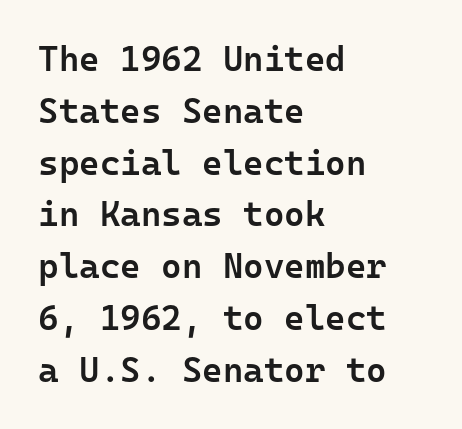
{"serif": "no", "italic": "no", "bold": "semi", "weight": "semibold", "width": "normal", "stroke_contrast": "low", "x_height": "medium", "monospaced": "yes", "underline": "no", "align": "left", "line_spacing": "normal", "line_spacing_ratio": 1.48, "letter_spacing": "normal", "letter_spacing_em": 0.0, "glyph_px": 35}
